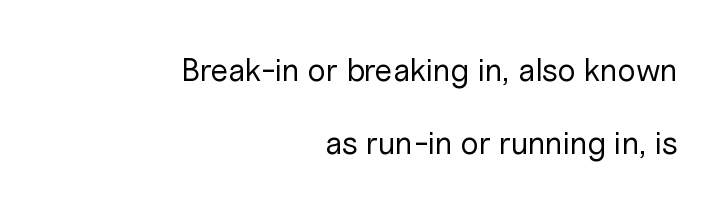
The image shows 32 px regular-weight sans-serif type, upright; set right-aligned, loose line spacing (2.28x), normal letter spacing, not underlined; low stroke contrast and a medium x-height.
